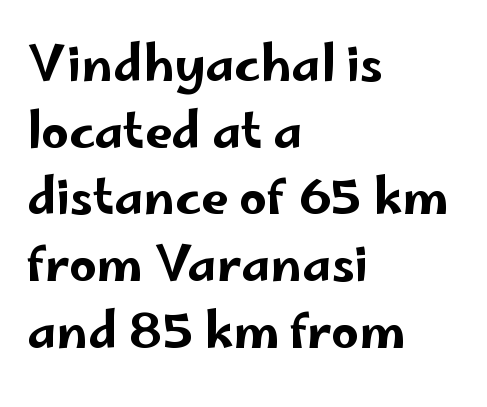
The specimen omits any rule beneath the text block's lines. The letters sit at their default tracking, neither squeezed nor spread. The specimen reads as upright at a glance. Leading matches the norm, producing a regular column. The face used here is proportionally spaced, like ordinary book or web type.
